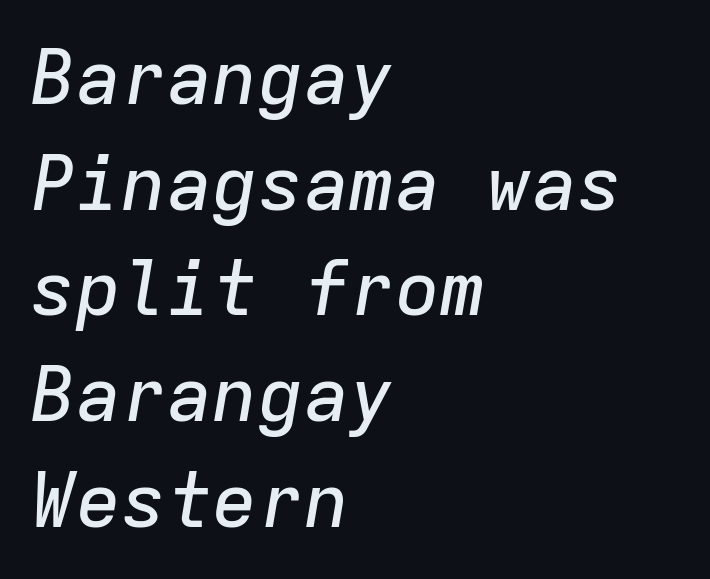
{"italic": "yes", "lean": "right", "slant_degrees": 9, "width": "normal", "stroke_contrast": "low", "x_height": "medium", "monospaced": "yes", "underline": "no", "align": "left", "line_spacing": "normal", "line_spacing_ratio": 1.39, "letter_spacing": "normal", "letter_spacing_em": 0.0, "glyph_px": 76}
